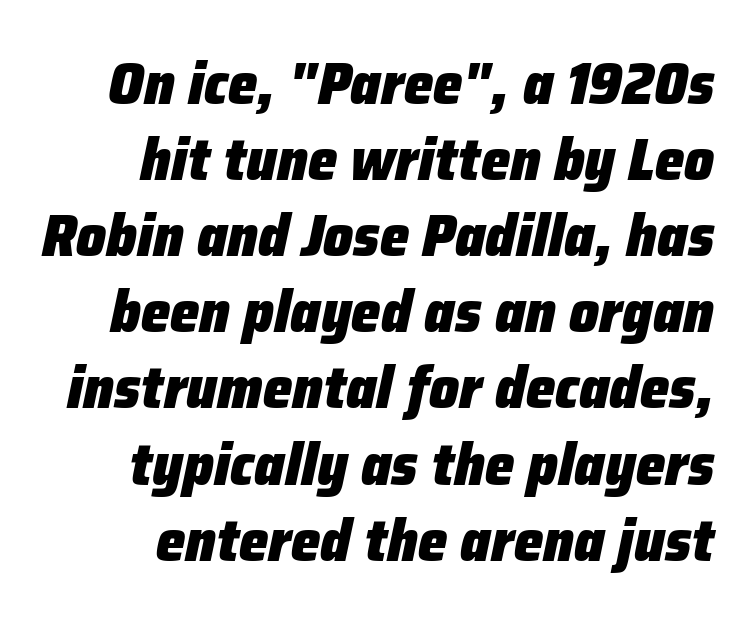
The image shows 59 px heavy type, italic (leaning right); set right-aligned, normal line spacing (1.29x), normal letter spacing, not underlined; low stroke contrast and a medium x-height.
